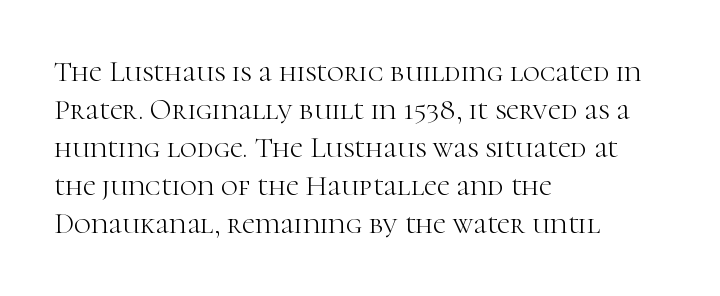
The image shows 29 px light serif type, upright; set left-aligned, normal line spacing (1.31x), normal letter spacing, not underlined; high stroke contrast and a medium x-height.
